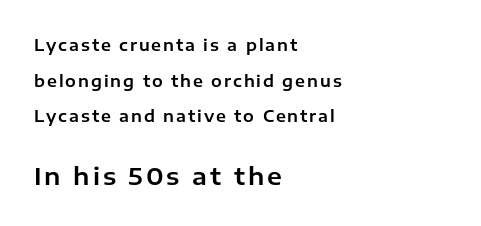
The image shows 24 px text type, upright; set left-aligned, loose line spacing (2.23x), not underlined; the second (bottom) block is 1.5x larger.
